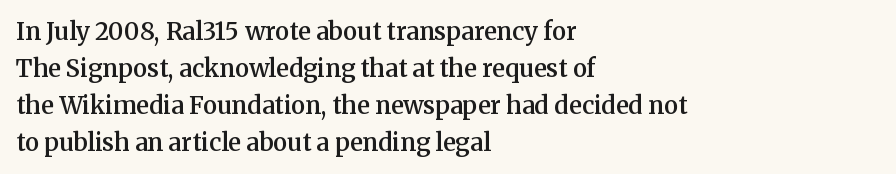
Q: Is the text bold? A: Semi-bold.
Q: Is the text italic (slanted)? A: No, it is upright.
Q: Is the text underlined? A: No.
Q: How is the paragraph aligned? A: Left-aligned.
Q: Is the spacing between letters normal or unusually wide? A: Normal.
Q: Is the spacing between lines tight, normal or loose? A: Normal.
